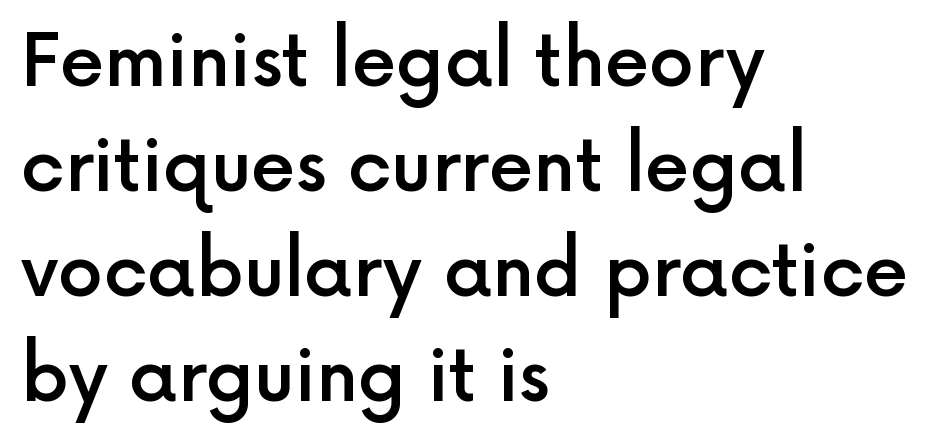
{"serif": "no", "italic": "no", "bold": "semi", "weight": "semibold", "width": "normal", "x_height": "medium", "monospaced": "no", "underline": "no", "align": "left", "line_spacing": "normal", "line_spacing_ratio": 1.46, "letter_spacing": "normal", "letter_spacing_em": 0.0, "glyph_px": 72}
